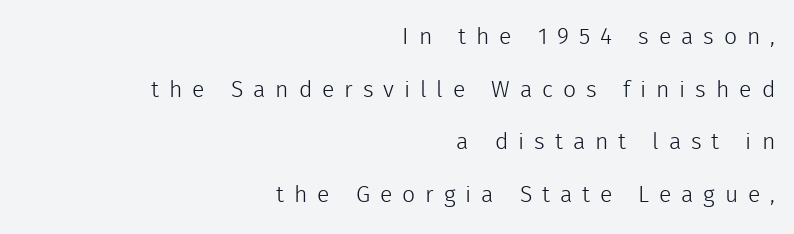
{"italic": "no", "bold": "no", "underline": "no", "align": "right", "line_spacing": "loose", "line_spacing_ratio": 2.29, "letter_spacing": "wide", "letter_spacing_em": 0.43, "glyph_px": 23}
